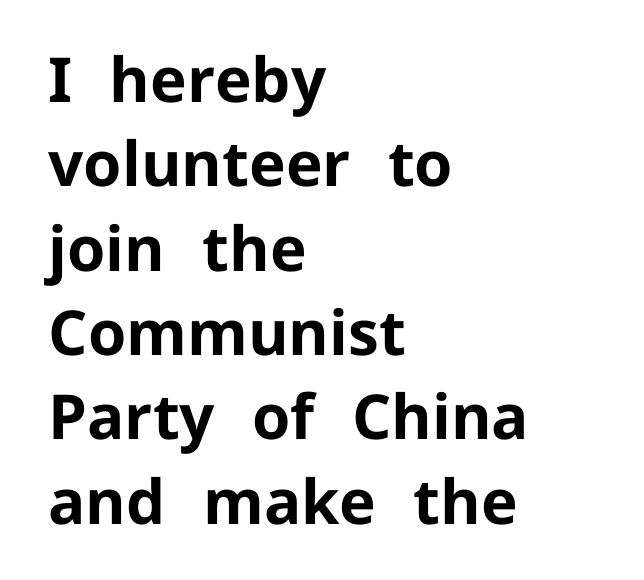
Q: Is the text bold? A: Yes.
Q: Is the text italic (slanted)? A: No, it is upright.
Q: Is the typeface a serif or a sans-serif typeface? A: Sans-serif.
Q: Is the text underlined? A: No.
Q: How is the paragraph aligned? A: Left-aligned.
Q: Is the spacing between letters normal or unusually wide? A: Normal.
Q: Is the spacing between lines tight, normal or loose? A: Normal.
Q: Width (condensed, normal, or wide)? A: Normal.
Q: Stroke contrast? A: Low.
Q: x-height? A: Medium.
Q: Monospaced? A: No.
